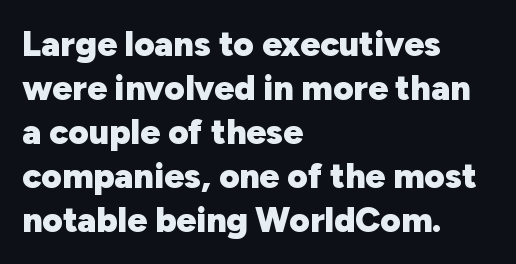
Q: Is the text bold? A: Yes.
Q: Is the text italic (slanted)? A: No, it is upright.
Q: Is the typeface a serif or a sans-serif typeface? A: Sans-serif.
Q: Is the text underlined? A: No.
Q: How is the paragraph aligned? A: Left-aligned.
Q: Is the spacing between letters normal or unusually wide? A: Normal.
Q: Is the spacing between lines tight, normal or loose? A: Normal.
Q: Width (condensed, normal, or wide)? A: Normal.
Q: Stroke contrast? A: Low.
Q: x-height? A: Medium.
Q: Monospaced? A: No.
